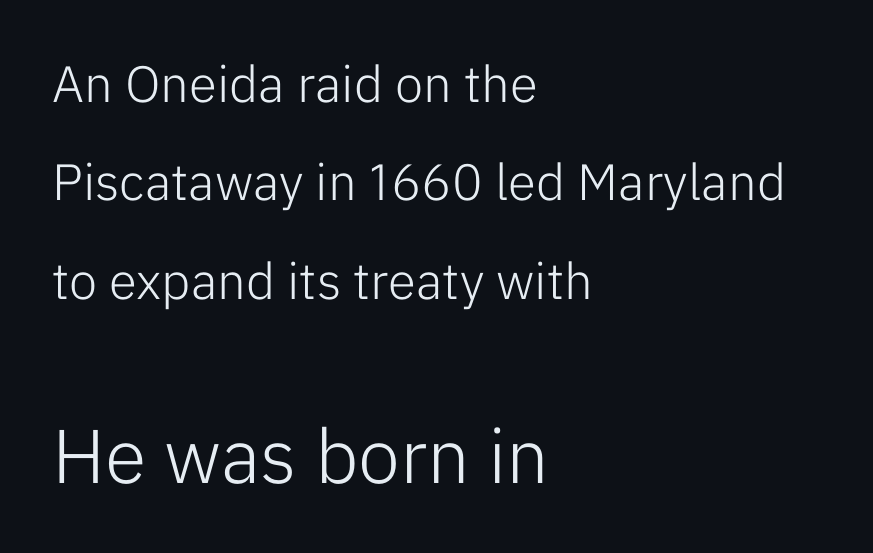
Words float on clear page, feet unadorned. The passage shown has conventional tracking throughout. Italic: no, the glyphs are upright roman. Which chunk is bigger? The second one — the bottom block dwarfs the top.
